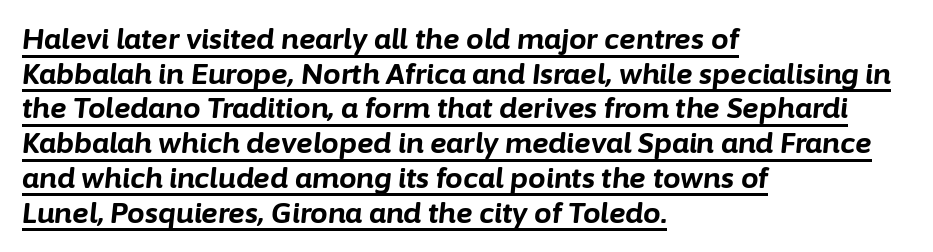
{"italic": "yes", "lean": "right", "slant_degrees": 6, "bold": "yes", "weight": "bold", "width": "normal", "stroke_contrast": "low", "x_height": "medium", "monospaced": "no", "underline": "yes", "align": "left", "line_spacing_ratio": 1.24, "letter_spacing": "normal", "letter_spacing_em": 0.0, "glyph_px": 28}
